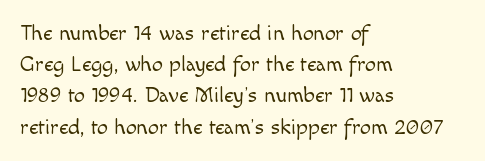
Every row of glyphs begins at an identical x-position on the left. The typesetting does not lean heavy: it is not bold. One glance says typical: line gaps are just what's usual. Underlining? Definitely not there.
